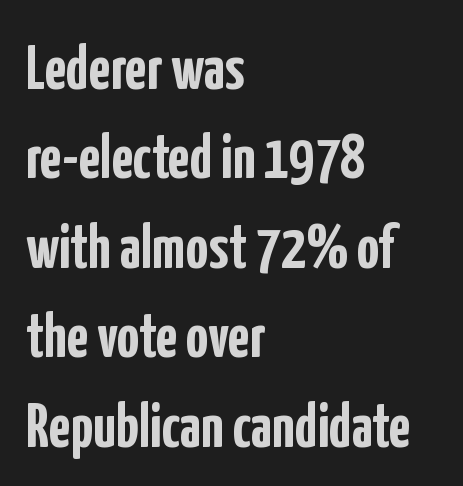
The image shows 63 px semibold, condensed sans-serif type, upright; set left-aligned, normal line spacing (1.42x), normal letter spacing, not underlined; low stroke contrast and a medium x-height.
